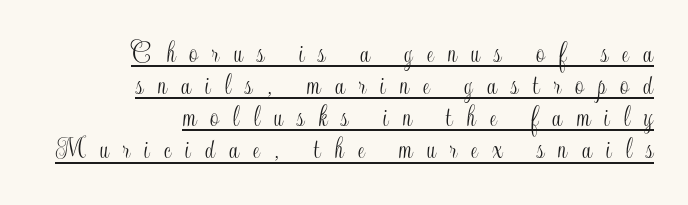
Q: Is the text italic (slanted)? A: Yes.
Q: Is the text underlined? A: Yes.
Q: How is the paragraph aligned? A: Right-aligned.
Q: Is the spacing between letters normal or unusually wide? A: Unusually wide.
Q: Is the spacing between lines tight, normal or loose? A: Tight.
Q: Width (condensed, normal, or wide)? A: Condensed.
Q: x-height? A: Small.
Q: Monospaced? A: No.
